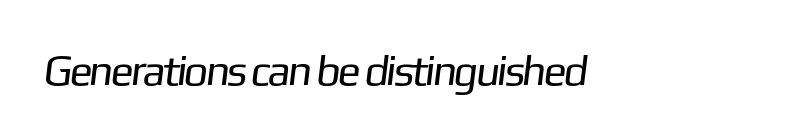
Visually the block forms a straight wall on the left and a jagged coastline on the right. Inter-character spacing is left at the font's built-in metrics. Proportional: the letters do not fall into vertical columns. Nothing sits at the stroke ends, so this counts as sans-serif.
